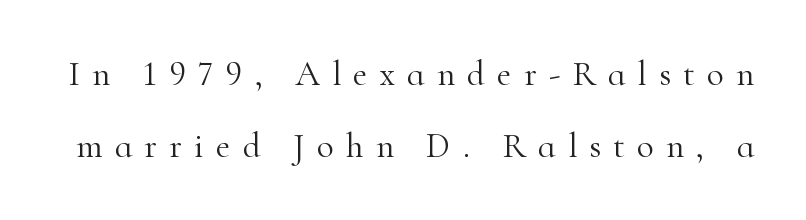
The image shows 35 px light serif type, upright; set loose line spacing (2.05x), unusually wide letter spacing (+0.35 em), not underlined; high stroke contrast and a small x-height.
